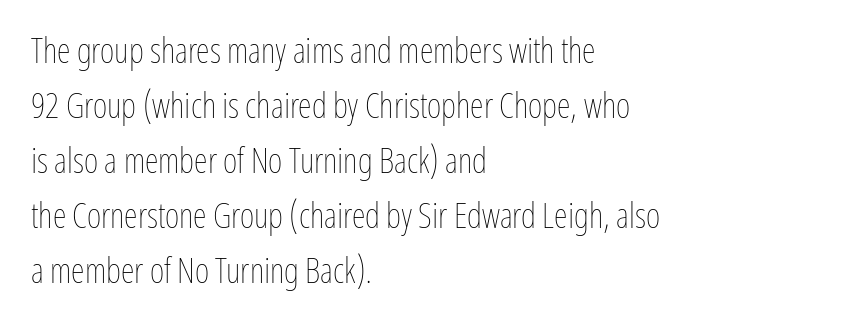
Character widths vary here, with narrow letters taking less room than wide ones. Spacing between characters is what you'd get straight out of the box. Is the type heavy? It reads as light-to-regular instead. The passage shown is not underscored anywhere. Unlike italic type, these characters show no tilt at all. Line spacing here is normal.
